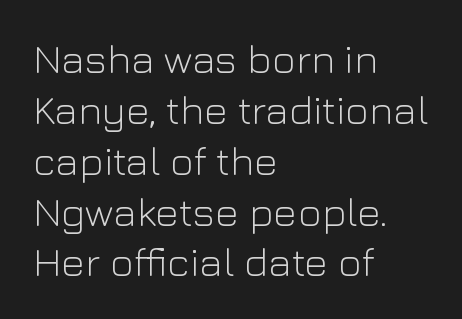
The image shows 41 px light sans-serif type, upright; set left-aligned, line spacing 1.24x, normal letter spacing, not underlined; low stroke contrast and a medium x-height.
